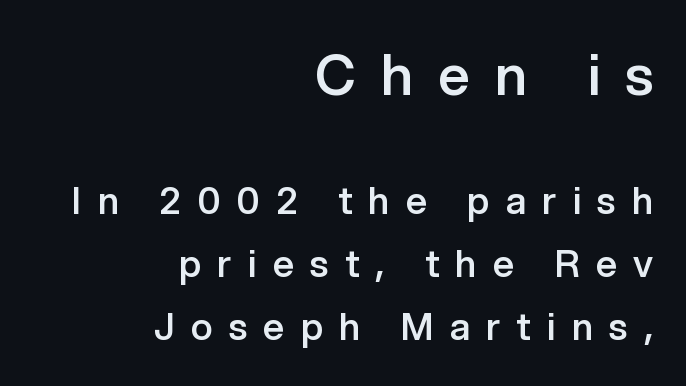
{"serif": "no", "italic": "no", "bold": "semi", "weight": "semibold", "width": "normal", "stroke_contrast": "low", "x_height": "medium", "monospaced": "no", "underline": "no", "align": "right", "line_spacing": "normal", "line_spacing_ratio": 1.7, "letter_spacing": "wide", "letter_spacing_em": 0.44, "larger_block": "first", "size_ratio": 1.51, "glyph_px": 56}
